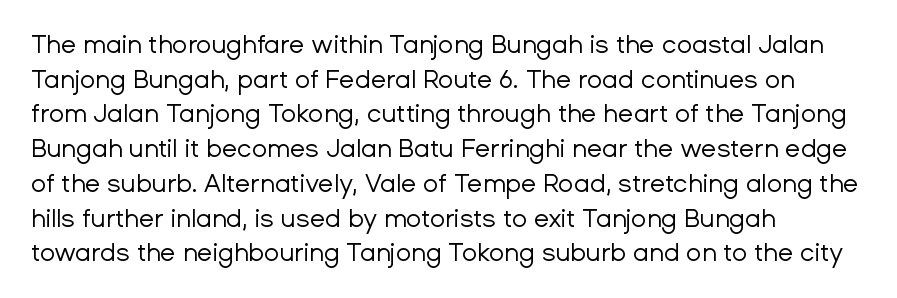
{"italic": "no", "bold": "no", "underline": "no", "align": "left", "line_spacing": "normal", "line_spacing_ratio": 1.39, "letter_spacing": "normal", "letter_spacing_em": 0.0, "glyph_px": 25}
